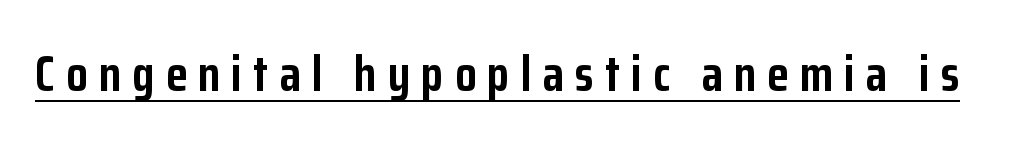
Q: Is the text bold? A: Yes.
Q: Is the text italic (slanted)? A: No, it is upright.
Q: Is the typeface a serif or a sans-serif typeface? A: Sans-serif.
Q: Is the text underlined? A: Yes.
Q: Is the spacing between letters normal or unusually wide? A: Unusually wide.
Q: Width (condensed, normal, or wide)? A: Condensed.
Q: Stroke contrast? A: Low.
Q: x-height? A: Medium.
Q: Monospaced? A: No.
